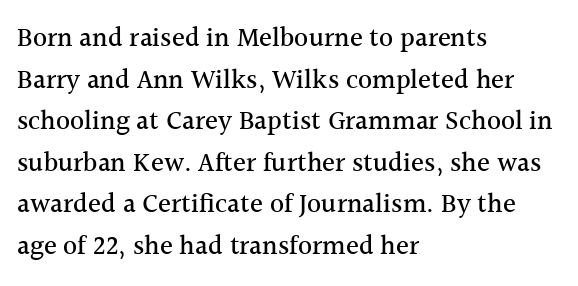
A typesetter would call this zero additional tracking. Line beginnings align vertically; line endings do not. The leading is moderate, giving the passage an even texture. No italicization has been applied; the sample stays upright. This rendering features lettering with no underline.
